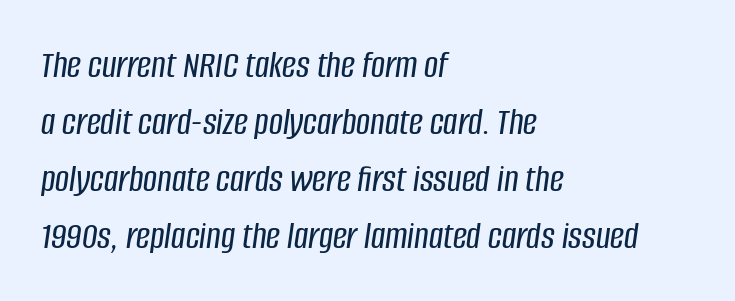
{"italic": "yes", "lean": "right", "slant_degrees": 8, "width": "condensed", "stroke_contrast": "low", "x_height": "large", "monospaced": "no", "underline": "no", "align": "left", "line_spacing": "normal", "line_spacing_ratio": 1.46, "letter_spacing": "normal", "letter_spacing_em": 0.0, "glyph_px": 39}
